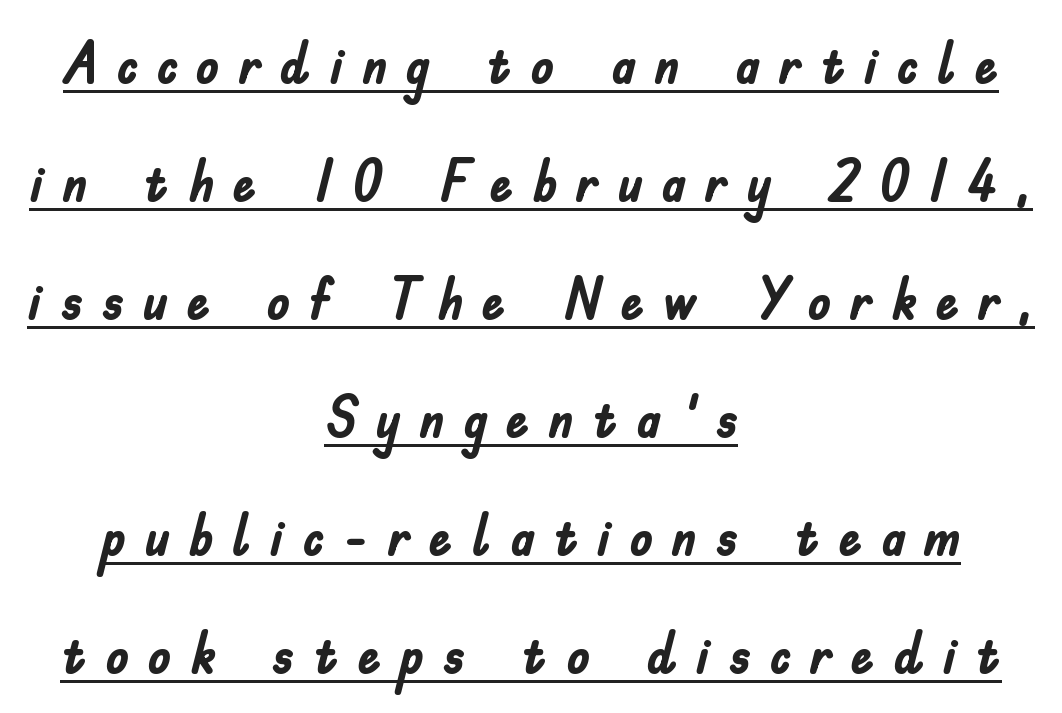
{"serif": "no", "bold": "yes", "weight": "semibold", "width": "condensed", "stroke_contrast": "low", "x_height": "small", "monospaced": "no", "underline": "yes", "align": "center", "line_spacing": "loose", "line_spacing_ratio": 2.0, "letter_spacing": "wide", "letter_spacing_em": 0.31, "glyph_px": 59}
